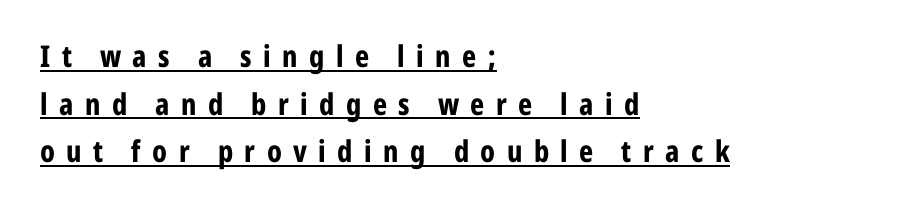
{"serif": "no", "italic": "no", "bold": "yes", "weight": "bold", "width": "condensed", "stroke_contrast": "low", "x_height": "medium", "monospaced": "no", "underline": "yes", "align": "left", "line_spacing": "normal", "line_spacing_ratio": 1.59, "letter_spacing": "wide", "letter_spacing_em": 0.38, "glyph_px": 30}
